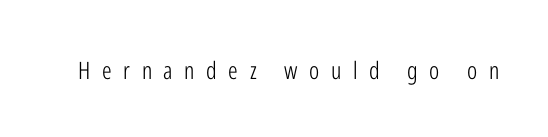
The image shows 24 px text type, upright; set unusually wide letter spacing (+0.48 em), not underlined.
